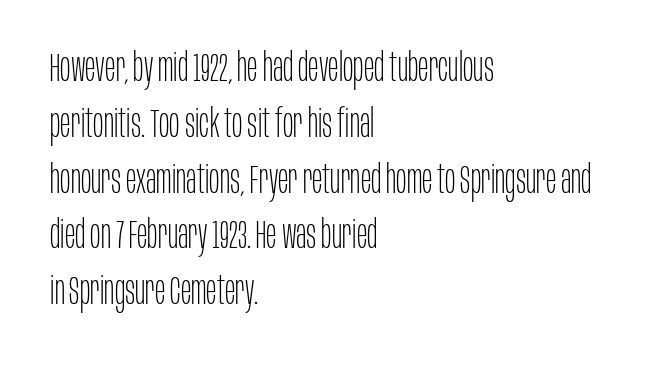
The image shows 39 px thin, condensed sans-serif type, upright; set left-aligned, normal line spacing (1.43x), normal letter spacing, not underlined; low stroke contrast and a large x-height.
